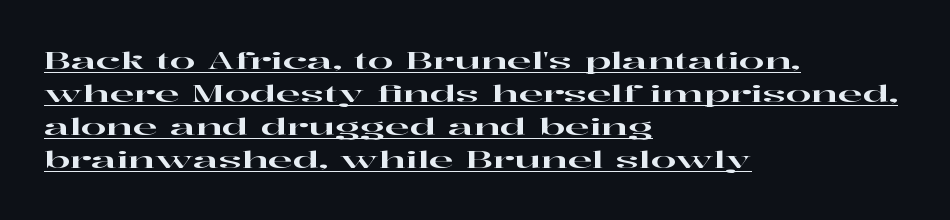
Whoever set this chose a conventional vertical rhythm. When letters stand straight like this, we call the style roman or upright. The rendered words wear a rule along their underside. Here the glyphs are tracked normally, forming tight word shapes. These lines are set flush left with a ragged right edge.
